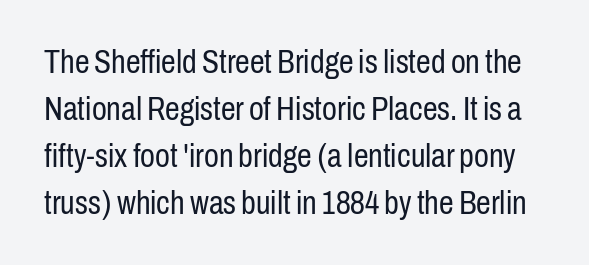
Q: Is the text bold? A: No.
Q: Is the text italic (slanted)? A: No, it is upright.
Q: Is the typeface a serif or a sans-serif typeface? A: Sans-serif.
Q: Is the text underlined? A: No.
Q: Is the spacing between letters normal or unusually wide? A: Normal.
Q: Is the spacing between lines tight, normal or loose? A: Normal.
Q: Width (condensed, normal, or wide)? A: Condensed.
Q: Stroke contrast? A: Low.
Q: x-height? A: Medium.
Q: Monospaced? A: No.
